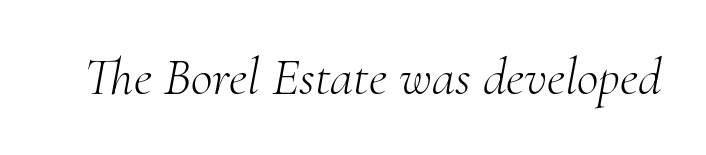
The font sits on the lighter half of the weight spectrum, regular included. Honestly, the letter spacing is just normal — you wouldn't notice it. You can tell it's italic because the verticals aren't actually vertical. Small tapered or slab feet sit at the stroke ends, so this counts as serif.
